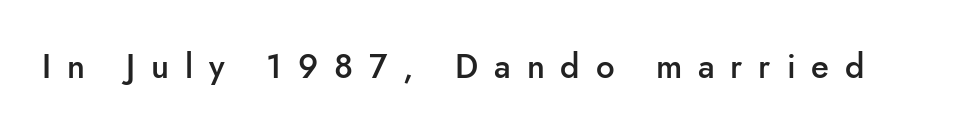
Honestly, the letter spacing is so wide it's the main thing you notice. Nothing sits at the stroke ends, so this counts as sans-serif. Here the designer chose a conventional face with non-uniform glyph widths. The lettering holds an erect, upright posture throughout.
